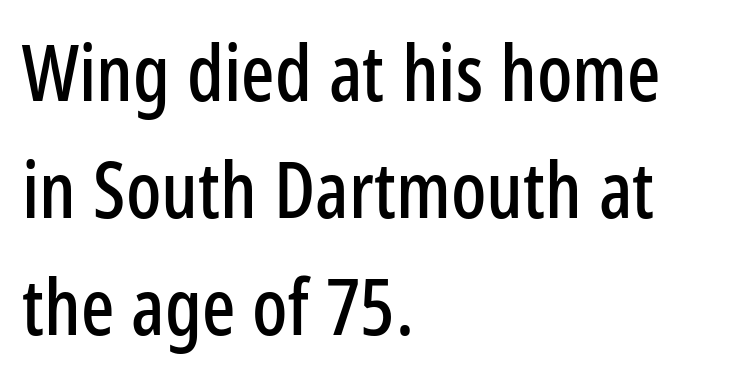
Q: Is the text italic (slanted)? A: No, it is upright.
Q: Is the typeface a serif or a sans-serif typeface? A: Sans-serif.
Q: Is the text underlined? A: No.
Q: How is the paragraph aligned? A: Left-aligned.
Q: Is the spacing between letters normal or unusually wide? A: Normal.
Q: Is the spacing between lines tight, normal or loose? A: Normal.
Q: Width (condensed, normal, or wide)? A: Condensed.
Q: Stroke contrast? A: Low.
Q: x-height? A: Medium.
Q: Monospaced? A: No.
